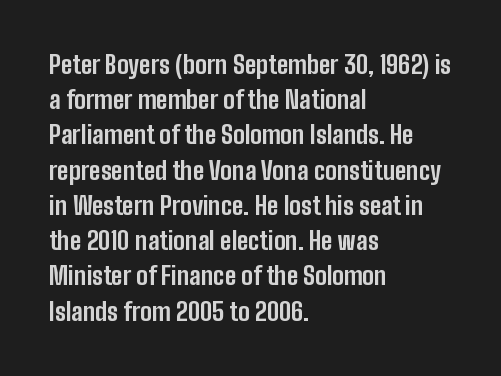
Here the glyphs are tracked normally, forming tight word shapes. Posture: upright roman. Plain, unruled lines of type. Leading matches the norm, producing a regular column.
